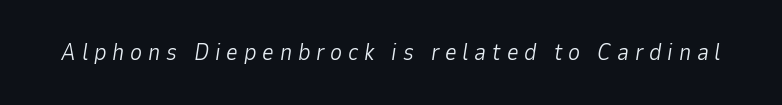
Q: Is the text bold? A: No.
Q: Is the text italic (slanted)? A: Yes, it leans right by about 9 degrees.
Q: Is the text underlined? A: No.
Q: Is the spacing between letters normal or unusually wide? A: Unusually wide.
